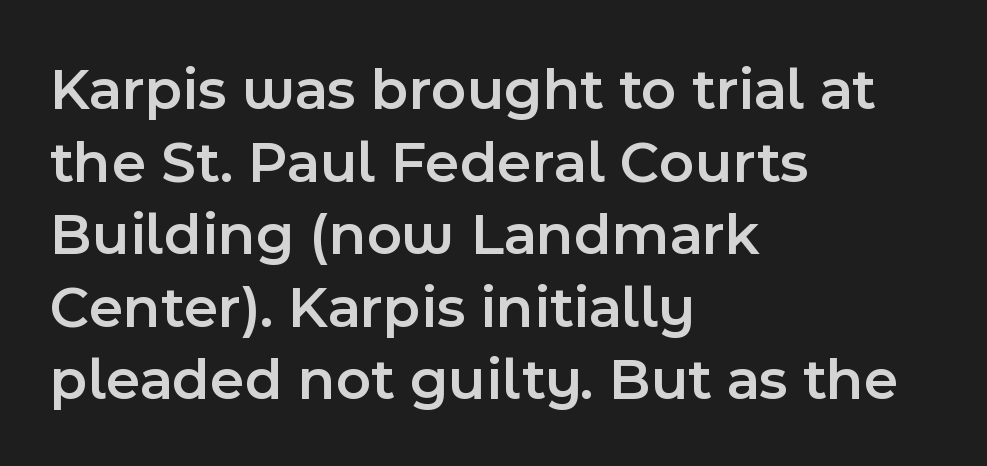
{"serif": "no", "italic": "no", "bold": "semi", "weight": "semibold", "width": "normal", "x_height": "medium", "monospaced": "no", "underline": "no", "align": "left", "line_spacing_ratio": 1.21, "letter_spacing": "normal", "letter_spacing_em": 0.0, "glyph_px": 60}
